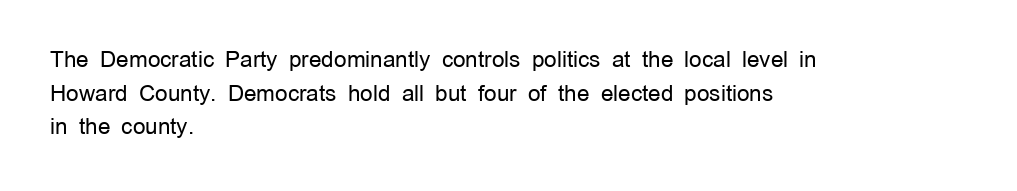
The image shows 22 px text type, upright; set left-aligned, normal line spacing (1.53x), normal letter spacing, not underlined.
